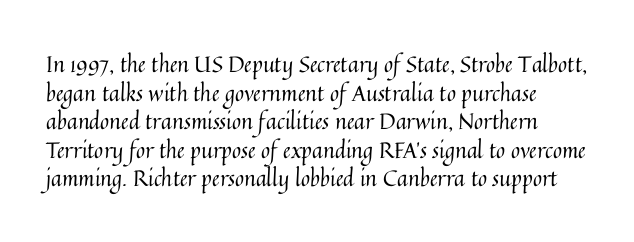
Q: Is the text bold? A: No.
Q: Is the text italic (slanted)? A: Yes.
Q: Is the text underlined? A: No.
Q: Is the spacing between letters normal or unusually wide? A: Normal.
Q: Is the spacing between lines tight, normal or loose? A: Normal.
